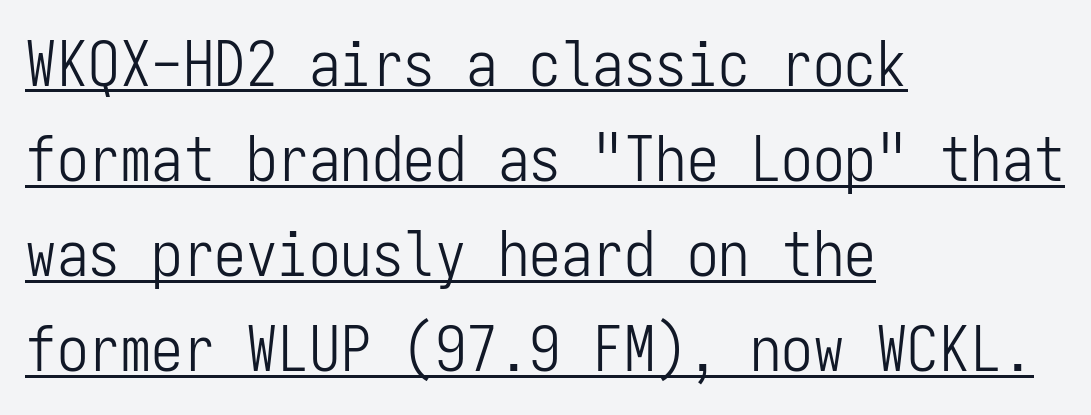
Q: Is the text bold? A: No.
Q: Is the text italic (slanted)? A: No, it is upright.
Q: Is the typeface a serif or a sans-serif typeface? A: Sans-serif.
Q: Is the text underlined? A: Yes.
Q: How is the paragraph aligned? A: Left-aligned.
Q: Is the spacing between letters normal or unusually wide? A: Normal.
Q: Is the spacing between lines tight, normal or loose? A: Normal.
Q: Width (condensed, normal, or wide)? A: Condensed.
Q: Stroke contrast? A: Low.
Q: x-height? A: Medium.
Q: Monospaced? A: Yes.
